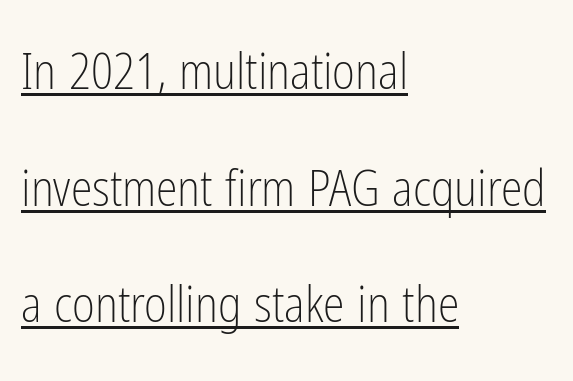
Q: Is the text bold? A: No.
Q: Is the text italic (slanted)? A: No, it is upright.
Q: Is the typeface a serif or a sans-serif typeface? A: Sans-serif.
Q: Is the text underlined? A: Yes.
Q: How is the paragraph aligned? A: Left-aligned.
Q: Is the spacing between letters normal or unusually wide? A: Normal.
Q: Is the spacing between lines tight, normal or loose? A: Loose.
Q: Width (condensed, normal, or wide)? A: Condensed.
Q: Stroke contrast? A: Low.
Q: x-height? A: Medium.
Q: Monospaced? A: No.
